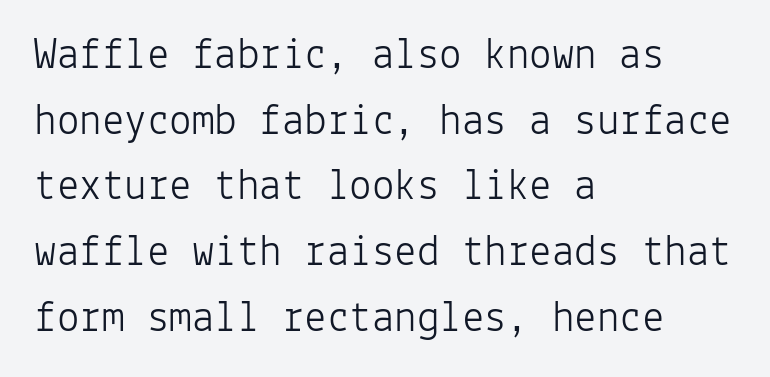
The image shows 45 px light sans-serif type, upright, monospaced; set left-aligned, normal line spacing (1.46x), normal letter spacing, not underlined; low stroke contrast and a medium x-height.
